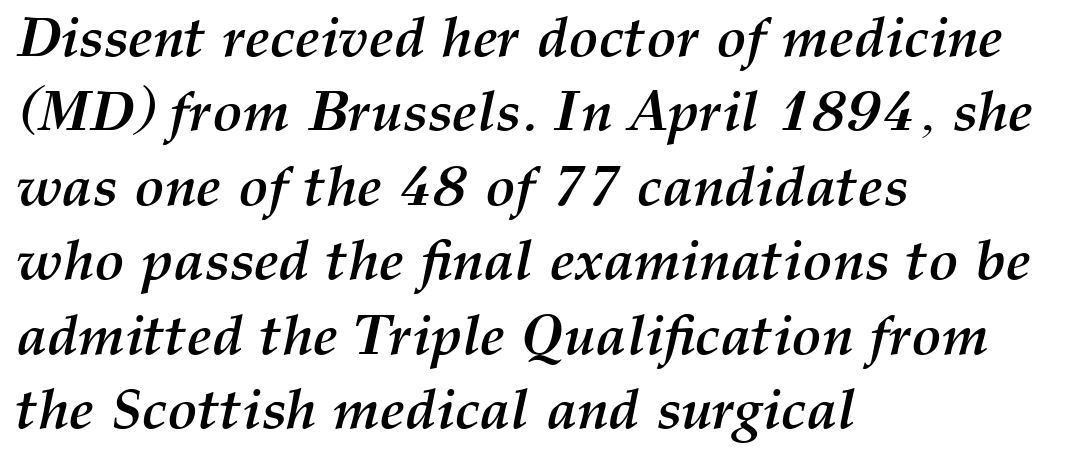
The image shows 56 px semibold type, italic (leaning right); set left-aligned, normal line spacing (1.33x), normal letter spacing, not underlined; medium stroke contrast and a medium x-height.
